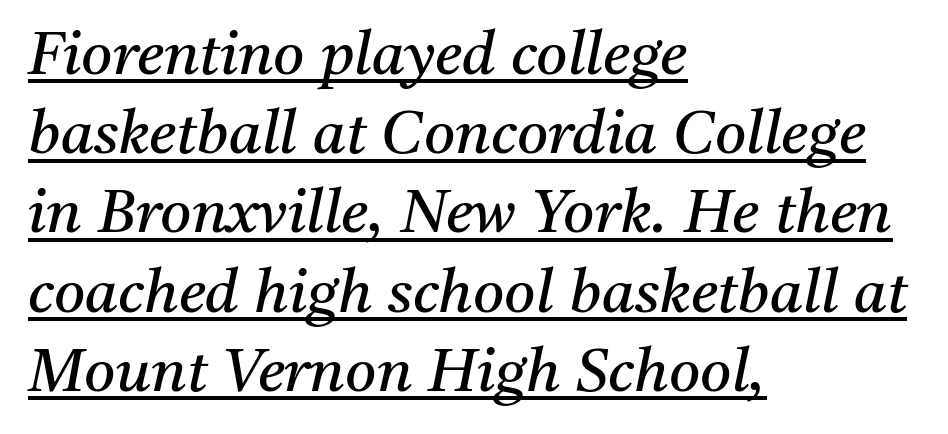
This rendering employs a face with finishing strokes, i.e., a serif. No extra ink here — the face is not bold. These lines were composed using italics. The rag falls on the right side of this text block. The designer left line spacing at the default. Spacing between characters is what you'd get straight out of the box.
